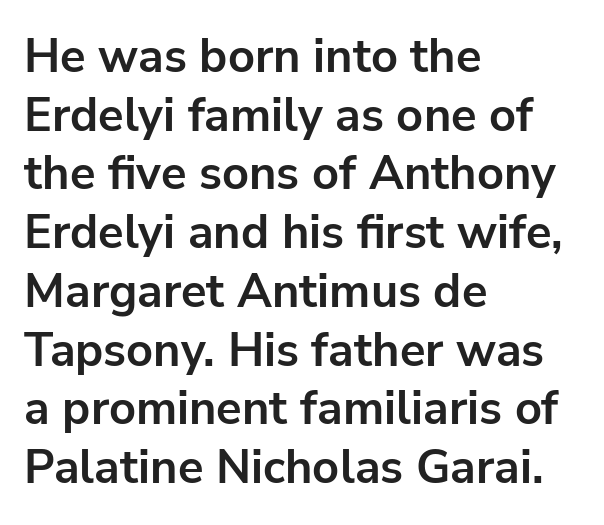
{"serif": "no", "italic": "no", "bold": "yes", "weight": "bold", "width": "normal", "stroke_contrast": "low", "x_height": "medium", "monospaced": "no", "underline": "no", "align": "left", "line_spacing": "normal", "line_spacing_ratio": 1.25, "letter_spacing": "normal", "letter_spacing_em": 0.0, "glyph_px": 47}
